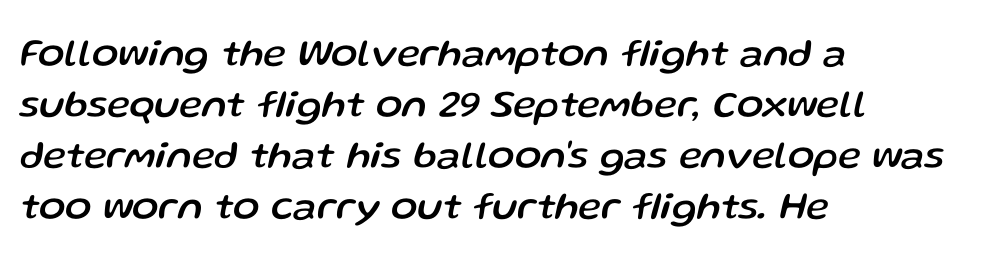
{"italic": "yes", "lean": "right", "slant_degrees": 13, "width": "normal", "stroke_contrast": "low", "x_height": "medium", "monospaced": "no", "underline": "no", "align": "left", "line_spacing": "normal", "line_spacing_ratio": 1.31, "letter_spacing": "normal", "letter_spacing_em": 0.0, "glyph_px": 39}
